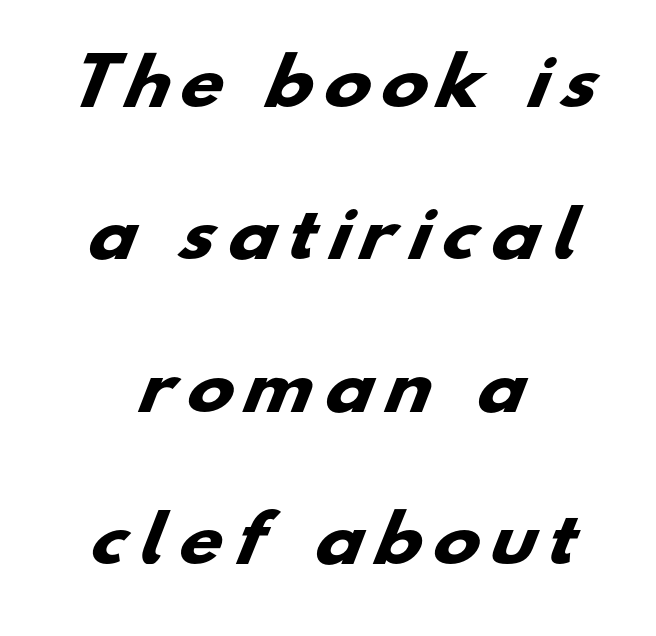
Q: Is the text bold? A: Yes.
Q: Is the typeface a serif or a sans-serif typeface? A: Sans-serif.
Q: Is the text underlined? A: No.
Q: How is the paragraph aligned? A: Centered.
Q: Is the spacing between letters normal or unusually wide? A: Unusually wide.
Q: Is the spacing between lines tight, normal or loose? A: Loose.
Q: Width (condensed, normal, or wide)? A: Wide.
Q: Stroke contrast? A: Low.
Q: x-height? A: Small.
Q: Monospaced? A: No.
